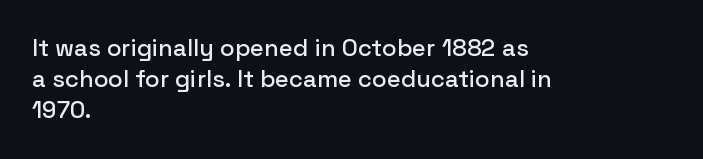
Does the copy run flush right? No — it runs flush left. The font's upright variant was chosen for this text. Descender tails drop into unmarked territory. Reading down the column, the eye jumps a familiar distance to each next line.
